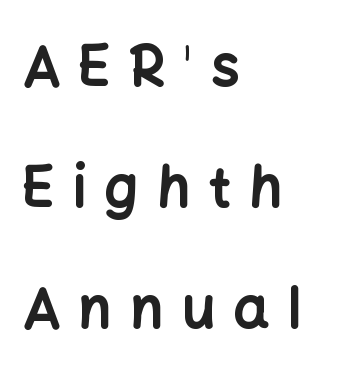
{"serif": "no", "italic": "no", "bold": "yes", "weight": "bold", "width": "normal", "stroke_contrast": "low", "x_height": "medium", "monospaced": "no", "underline": "no", "align": "left", "line_spacing": "loose", "line_spacing_ratio": 2.16, "letter_spacing": "wide", "letter_spacing_em": 0.33, "glyph_px": 56}
